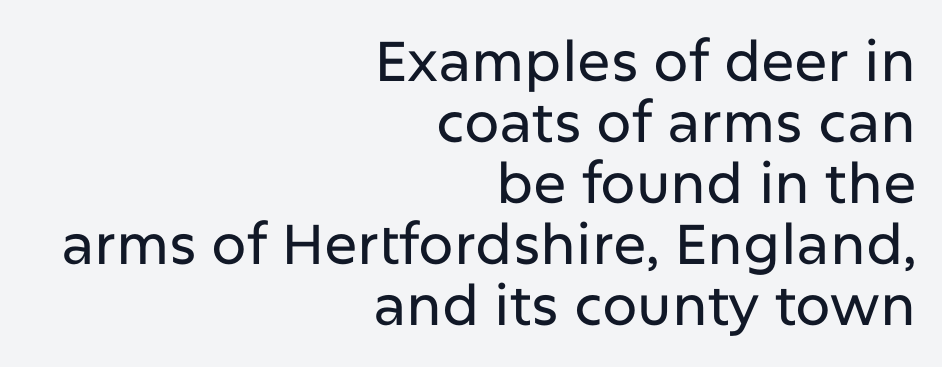
Q: Is the text italic (slanted)? A: No, it is upright.
Q: Is the typeface a serif or a sans-serif typeface? A: Sans-serif.
Q: Is the text underlined? A: No.
Q: How is the paragraph aligned? A: Right-aligned.
Q: Is the spacing between letters normal or unusually wide? A: Normal.
Q: Is the spacing between lines tight, normal or loose? A: Tight.
Q: Width (condensed, normal, or wide)? A: Normal.
Q: Stroke contrast? A: Low.
Q: x-height? A: Medium.
Q: Monospaced? A: No.
